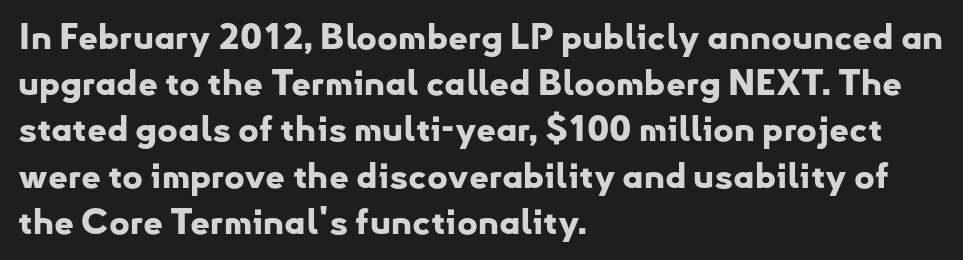
The image shows 35 px bold sans-serif type, upright; set left-aligned, normal line spacing (1.32x), normal letter spacing, not underlined; low stroke contrast and a small x-height.
